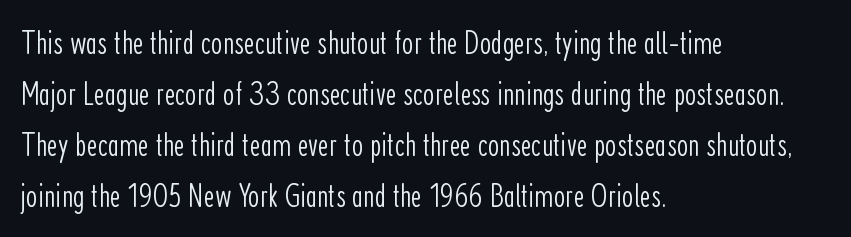
{"serif": "no", "italic": "no", "bold": "no", "weight": "light", "width": "condensed", "stroke_contrast": "low", "x_height": "medium", "monospaced": "no", "underline": "no", "align": "left", "line_spacing": "normal", "line_spacing_ratio": 1.55, "letter_spacing": "normal", "letter_spacing_em": 0.0, "glyph_px": 33}
